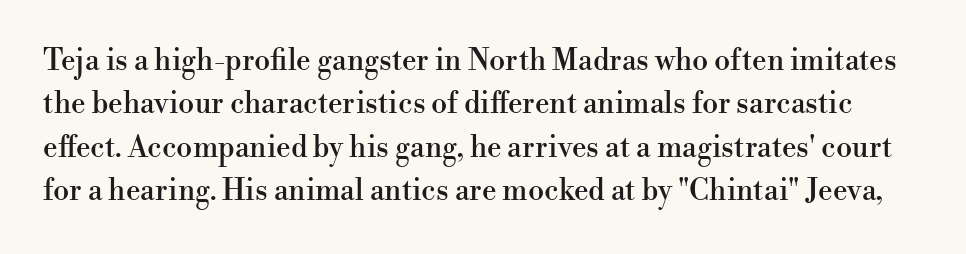
Looks like regular typesetting: each glyph gets only the width it needs. The gaps between neighbouring characters are ordinary and unremarkable. This rendering features lettering with no underline. Posture: straight, roman, zero tilt. Students, observe: this is what conventionally led text looks like.
